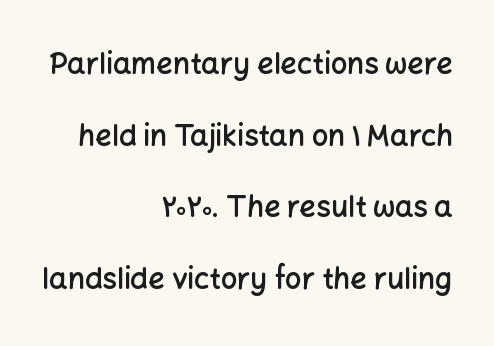
The words here are not underlined. Words appear dense and cohesive because spacing is normal. Font category for this specimen: sans-serif. You could fit nearly another row in the gap between these rows. Compared with an ordinary text face, these strokes are moderately heavier — a semibold. The paragraph has a hard right edge and a soft left edge.
